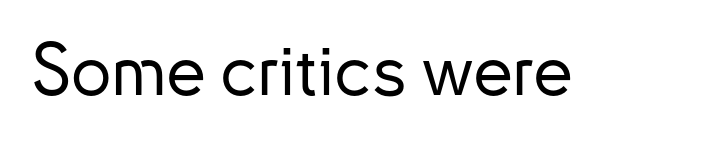
{"serif": "no", "italic": "no", "width": "normal", "stroke_contrast": "low", "x_height": "small", "monospaced": "no", "underline": "no", "letter_spacing": "normal", "letter_spacing_em": 0.0, "glyph_px": 72}
